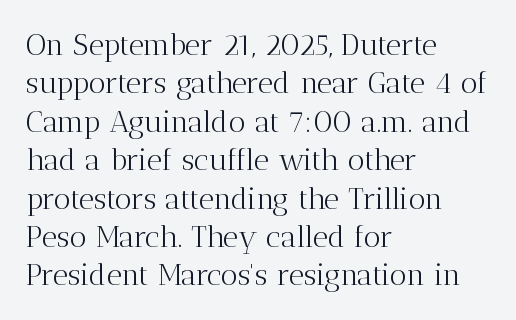
The image shows 30 px light serif type, upright; set left-aligned, normal line spacing (1.28x), normal letter spacing, not underlined; medium stroke contrast and a medium x-height.
